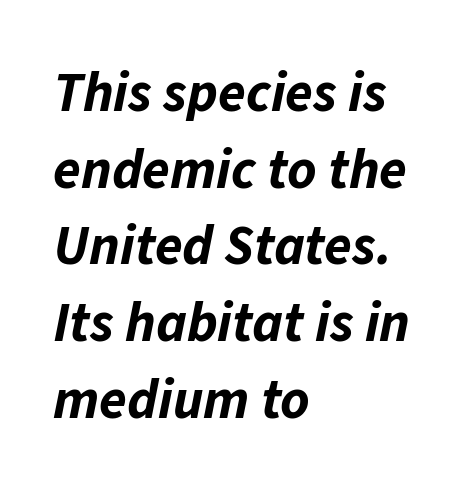
Q: Is the text bold? A: Yes.
Q: Is the text italic (slanted)? A: Yes, it leans right by about 11 degrees.
Q: Is the text underlined? A: No.
Q: How is the paragraph aligned? A: Left-aligned.
Q: Is the spacing between letters normal or unusually wide? A: Normal.
Q: Is the spacing between lines tight, normal or loose? A: Normal.
Q: Width (condensed, normal, or wide)? A: Normal.
Q: Stroke contrast? A: Low.
Q: x-height? A: Medium.
Q: Monospaced? A: No.
